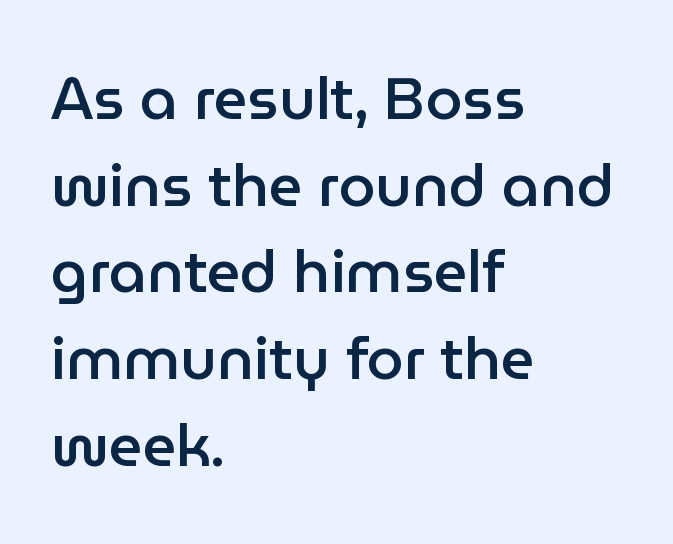
The image shows 59 px semibold sans-serif type, upright; set left-aligned, normal line spacing (1.47x), normal letter spacing, not underlined; low stroke contrast and a medium x-height.
